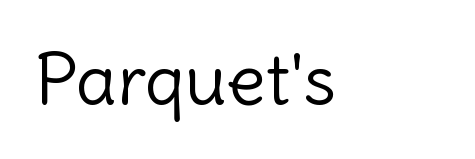
{"serif": "no", "italic": "no", "bold": "no", "weight": "light", "width": "normal", "x_height": "medium", "monospaced": "no", "underline": "no", "align": "left", "letter_spacing": "normal", "letter_spacing_em": 0.0, "glyph_px": 72}
